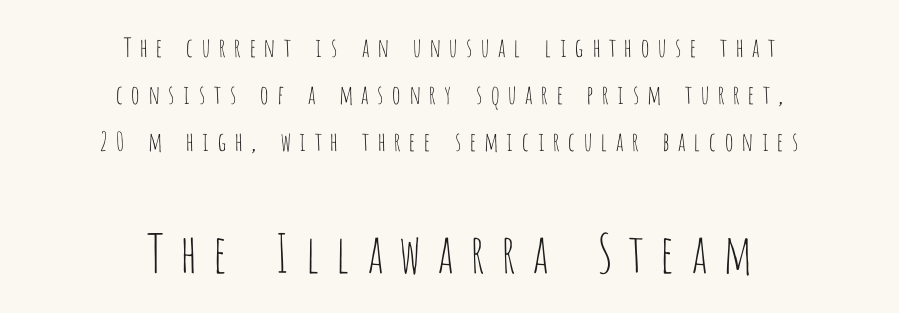
{"serif": "no", "italic": "no", "bold": "no", "weight": "thin", "width": "condensed", "stroke_contrast": "low", "x_height": "large", "monospaced": "no", "underline": "no", "align": "center", "line_spacing_ratio": 1.81, "letter_spacing": "wide", "letter_spacing_em": 0.26, "larger_block": "second", "size_ratio": 2.04, "glyph_px": 53}
